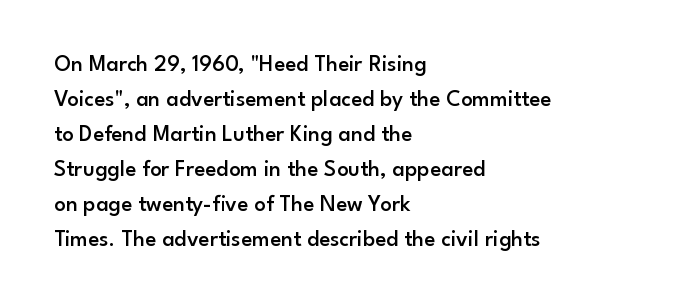
The image shows 23 px text type, upright; set left-aligned, normal line spacing (1.52x), normal letter spacing, not underlined.
